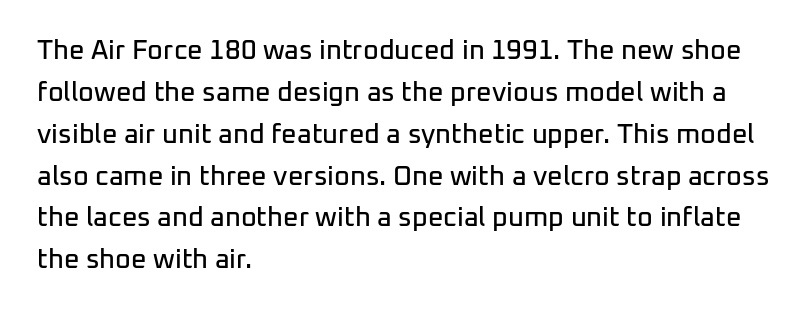
{"italic": "no", "underline": "no", "align": "left", "line_spacing": "normal", "line_spacing_ratio": 1.55, "letter_spacing": "normal", "letter_spacing_em": 0.0, "glyph_px": 27}
